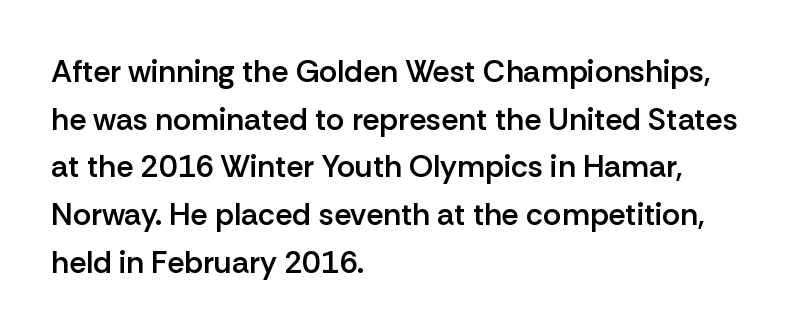
{"serif": "no", "italic": "no", "bold": "semi", "weight": "semibold", "width": "normal", "stroke_contrast": "low", "x_height": "medium", "monospaced": "no", "underline": "no", "align": "left", "line_spacing": "normal", "line_spacing_ratio": 1.54, "letter_spacing": "normal", "letter_spacing_em": 0.0, "glyph_px": 31}
